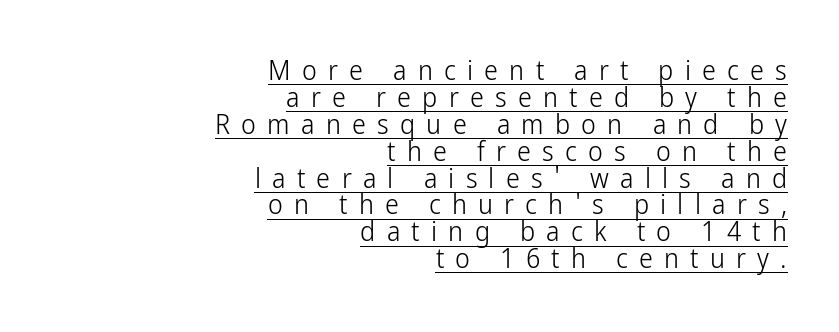
Q: Is the text bold? A: No.
Q: Is the text italic (slanted)? A: No, it is upright.
Q: Is the typeface a serif or a sans-serif typeface? A: Sans-serif.
Q: Is the text underlined? A: Yes.
Q: How is the paragraph aligned? A: Right-aligned.
Q: Is the spacing between letters normal or unusually wide? A: Unusually wide.
Q: Is the spacing between lines tight, normal or loose? A: Tight.
Q: Width (condensed, normal, or wide)? A: Condensed.
Q: Stroke contrast? A: Low.
Q: x-height? A: Medium.
Q: Monospaced? A: No.
